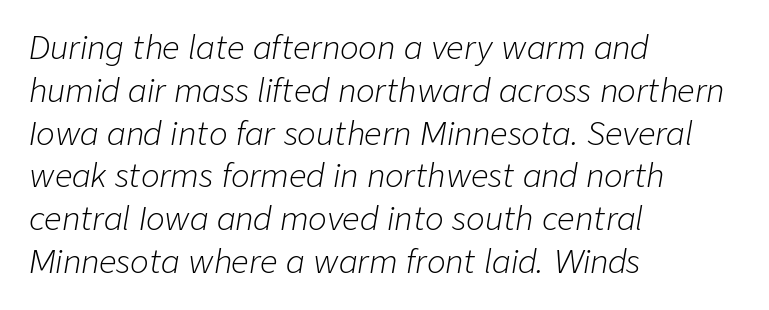
The image shows 31 px light type, italic (leaning right); set left-aligned, normal line spacing (1.38x), normal letter spacing, not underlined; low stroke contrast and a medium x-height.
